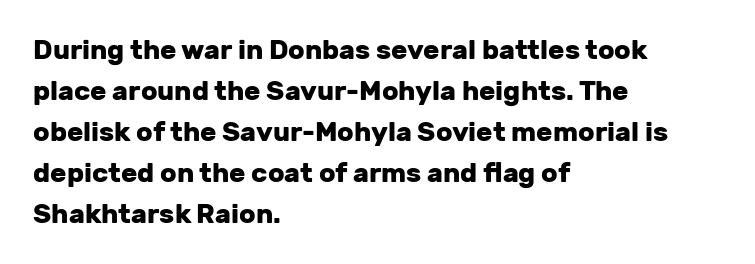
Q: Is the text bold? A: Yes.
Q: Is the text italic (slanted)? A: No, it is upright.
Q: Is the text underlined? A: No.
Q: How is the paragraph aligned? A: Left-aligned.
Q: Is the spacing between letters normal or unusually wide? A: Normal.
Q: Is the spacing between lines tight, normal or loose? A: Normal.
